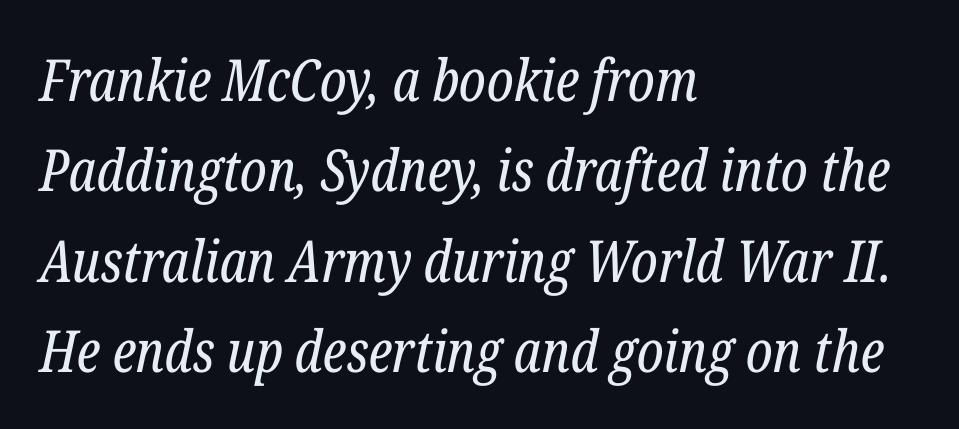
The paragraph shown leans on its left margin. Compared with a typical body face, this is equally light or lighter still. The space directly below the letters is spotless. What stands out about the letter spacing? Nothing — it is the standard amount. Evenly set lines give the paragraph a standard silhouette. The text carries the slant typical of an italic or oblique font.
